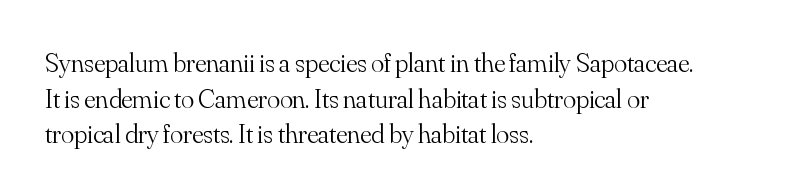
The image shows 27 px text type, upright; set left-aligned, normal line spacing (1.32x), normal letter spacing, not underlined.
